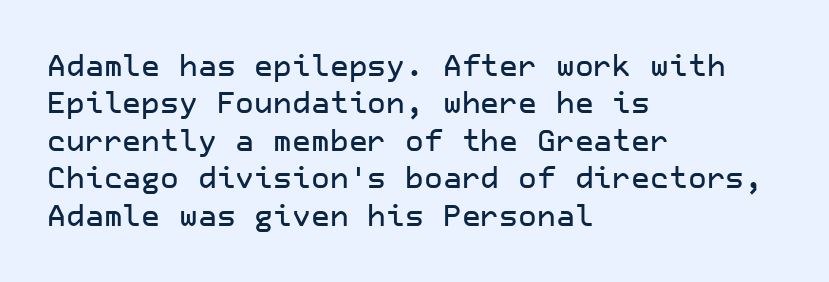
Q: Is the text italic (slanted)? A: No, it is upright.
Q: Is the typeface a serif or a sans-serif typeface? A: Sans-serif.
Q: Is the text underlined? A: No.
Q: How is the paragraph aligned? A: Left-aligned.
Q: Is the spacing between letters normal or unusually wide? A: Normal.
Q: Is the spacing between lines tight, normal or loose? A: Normal.
Q: Width (condensed, normal, or wide)? A: Normal.
Q: Stroke contrast? A: Low.
Q: x-height? A: Medium.
